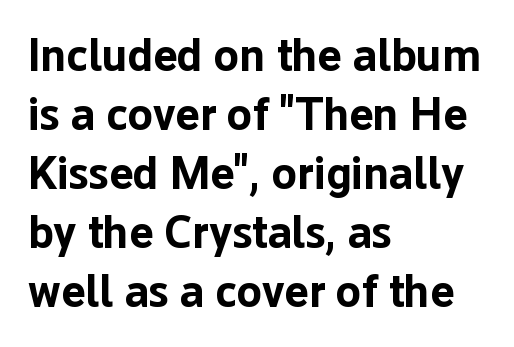
{"serif": "no", "italic": "no", "bold": "yes", "weight": "bold", "width": "normal", "stroke_contrast": "low", "x_height": "medium", "monospaced": "no", "underline": "no", "align": "left", "line_spacing": "normal", "line_spacing_ratio": 1.28, "letter_spacing": "normal", "letter_spacing_em": 0.0, "glyph_px": 46}
